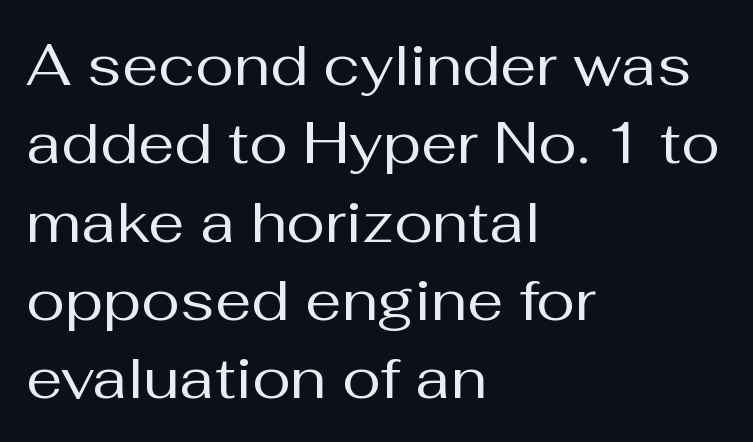
The image shows 58 px regular-weight sans-serif type, upright; set left-aligned, normal line spacing (1.35x), normal letter spacing, not underlined; medium stroke contrast and a medium x-height.
